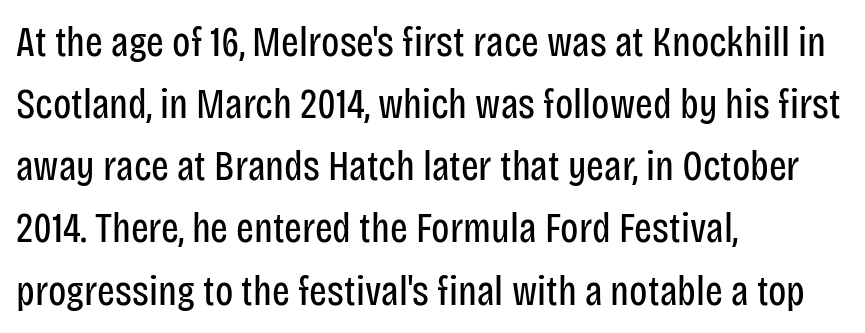
The image shows 42 px regular-weight, condensed sans-serif type, upright; set left-aligned, normal line spacing (1.48x), normal letter spacing, not underlined; low stroke contrast and a large x-height.
